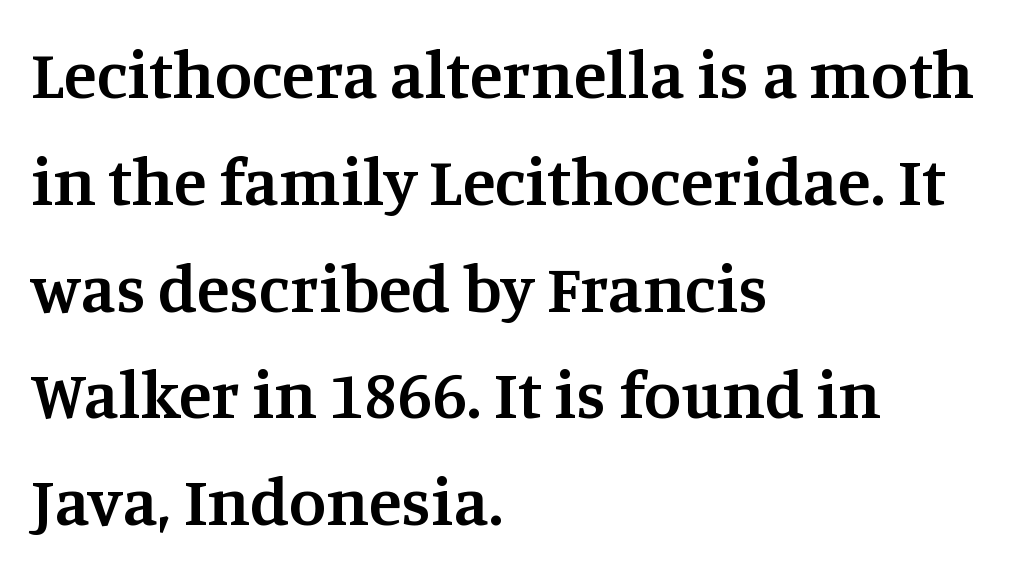
Is this a sans? No — the strokes have serifs. Unlike italic type, these characters show no tilt at all. The passage shown is semibold, sitting just below true bold. Looks like regular typesetting: each glyph gets only the width it needs. Each new line begins a customary step beneath the previous one.
